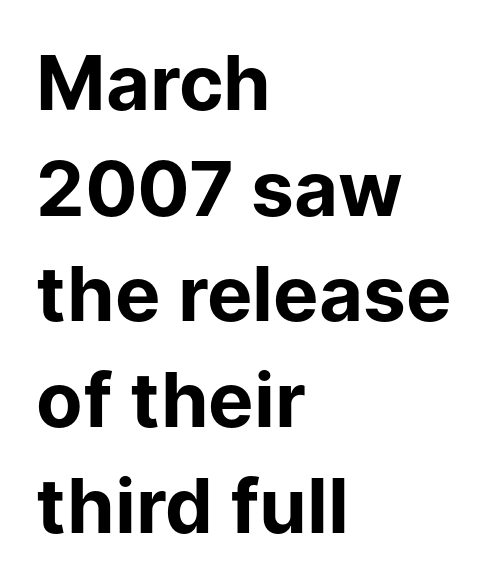
{"serif": "no", "italic": "no", "bold": "yes", "weight": "bold", "width": "normal", "stroke_contrast": "low", "x_height": "medium", "monospaced": "no", "underline": "no", "align": "left", "line_spacing": "normal", "line_spacing_ratio": 1.39, "letter_spacing": "normal", "letter_spacing_em": 0.0, "glyph_px": 76}
